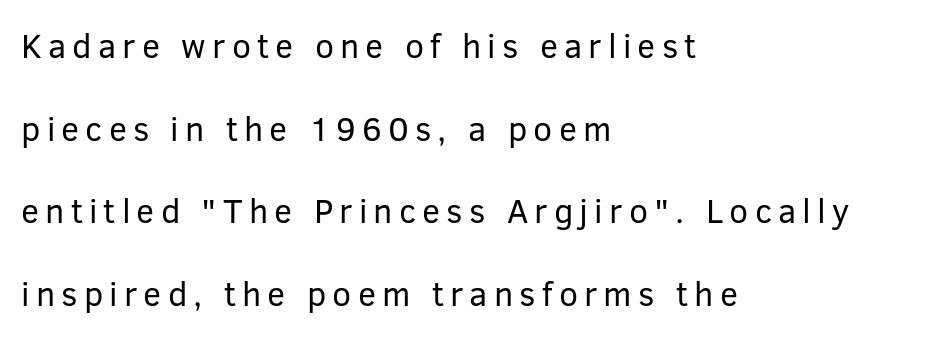
Q: Is the text bold? A: No.
Q: Is the text italic (slanted)? A: No, it is upright.
Q: Is the typeface a serif or a sans-serif typeface? A: Sans-serif.
Q: Is the text underlined? A: No.
Q: How is the paragraph aligned? A: Left-aligned.
Q: Is the spacing between lines tight, normal or loose? A: Loose.
Q: Width (condensed, normal, or wide)? A: Normal.
Q: Stroke contrast? A: Low.
Q: x-height? A: Medium.
Q: Monospaced? A: No.
